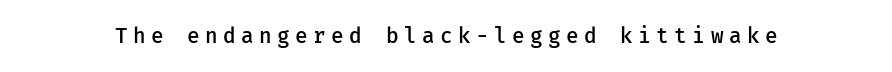
{"italic": "no", "bold": "semi", "underline": "no", "letter_spacing": "wide", "letter_spacing_em": 0.26, "glyph_px": 21}
